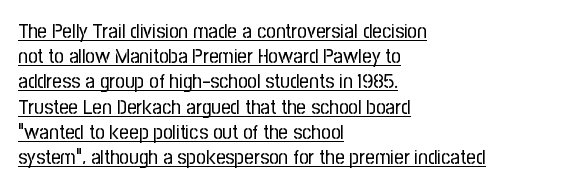
Default kerning and tracking; the words read as compact shapes. Unbolded letterforms with no extra heft. The string is rendered with underlining switched on. Does the lettering tilt? It doesn't — this is upright. The rag falls on the right side of this text block.
